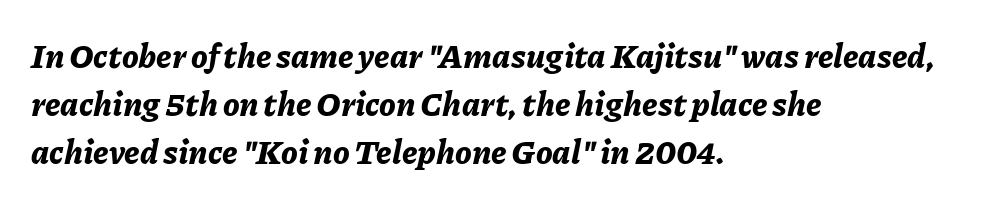
{"italic": "yes", "lean": "right", "slant_degrees": 11, "bold": "yes", "weight": "bold", "width": "normal", "stroke_contrast": "low", "x_height": "medium", "monospaced": "no", "underline": "no", "align": "left", "line_spacing": "normal", "line_spacing_ratio": 1.45, "letter_spacing": "normal", "letter_spacing_em": 0.0, "glyph_px": 33}
